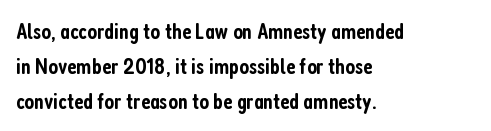
The image shows 23 px text type, upright; set left-aligned, normal line spacing (1.52x), normal letter spacing, not underlined.
